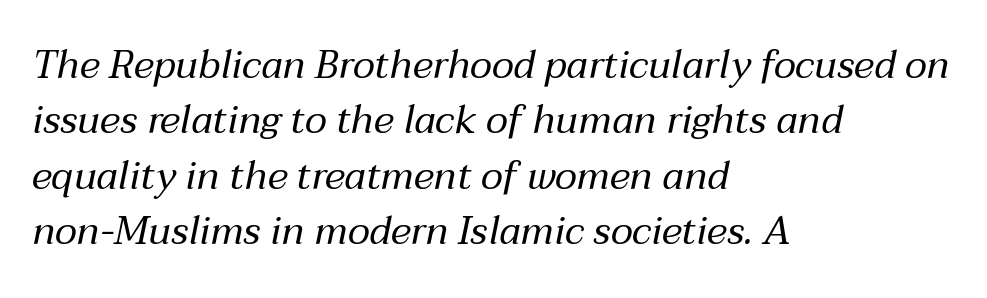
Q: Is the text bold? A: No.
Q: Is the text italic (slanted)? A: Yes, it leans right by about 12 degrees.
Q: Is the text underlined? A: No.
Q: How is the paragraph aligned? A: Left-aligned.
Q: Is the spacing between letters normal or unusually wide? A: Normal.
Q: Is the spacing between lines tight, normal or loose? A: Normal.
Q: Width (condensed, normal, or wide)? A: Normal.
Q: Stroke contrast? A: Medium.
Q: x-height? A: Medium.
Q: Monospaced? A: No.
